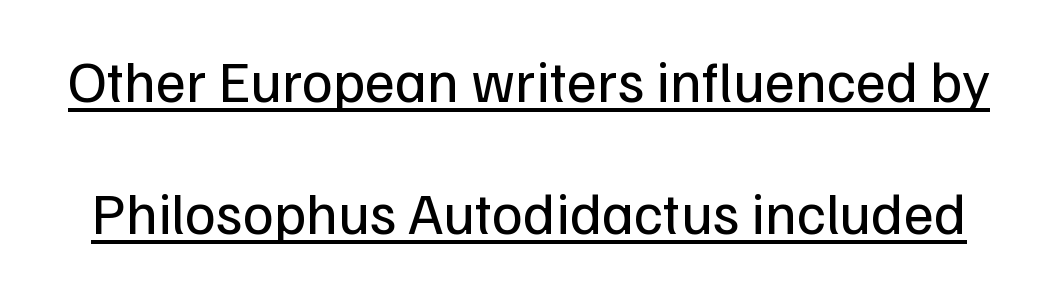
The lines are spread far apart with generous leading. Stroke thickness stays within the range of a standard reading face or lighter. This sample carries an underscore along the baseline area. The tracking reads as untouched default to a designer's eye. Do the characters align in a grid? No, the font is proportional.
